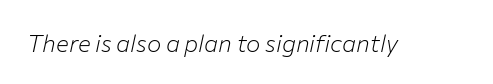
The image shows 24 px text type, italic (leaning right); set normal letter spacing, not underlined.
